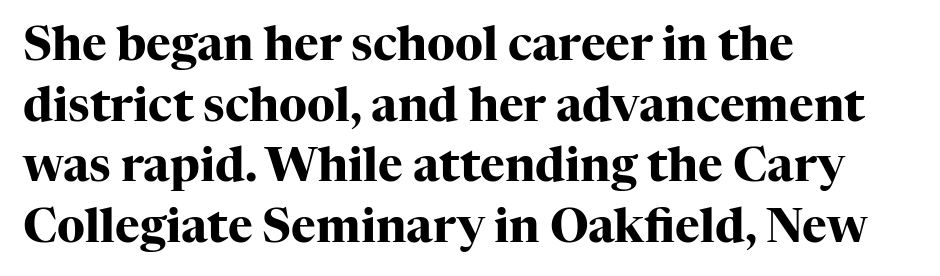
Q: Is the text bold? A: Yes.
Q: Is the text italic (slanted)? A: No, it is upright.
Q: Is the typeface a serif or a sans-serif typeface? A: Serif.
Q: Is the text underlined? A: No.
Q: How is the paragraph aligned? A: Left-aligned.
Q: Is the spacing between letters normal or unusually wide? A: Normal.
Q: Is the spacing between lines tight, normal or loose? A: Normal.
Q: Width (condensed, normal, or wide)? A: Normal.
Q: Stroke contrast? A: High.
Q: x-height? A: Medium.
Q: Monospaced? A: No.
